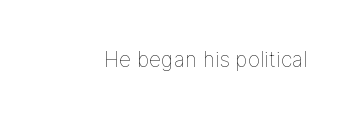
{"italic": "no", "bold": "no", "underline": "no", "letter_spacing": "normal", "letter_spacing_em": 0.0, "glyph_px": 21}
